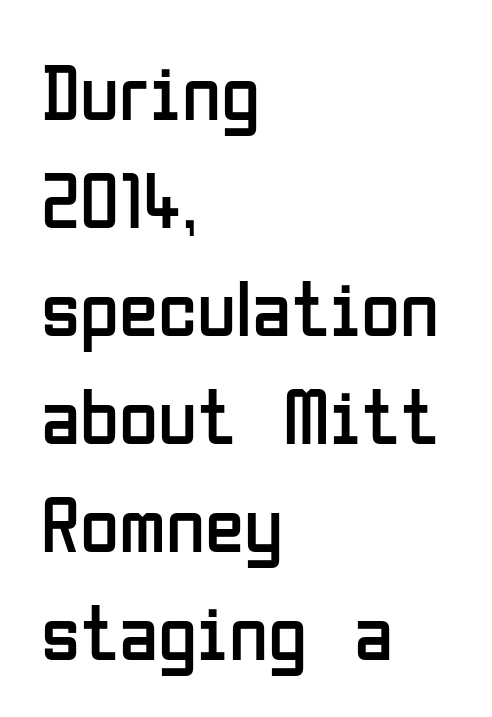
The glyphs in this specimen are sans serif. The rendering keeps characters at their native spacing. One-word summary of the alignment: left. This is roman type, the default non-slanted kind. Note the varied advance widths — an 'i' is clearly narrower than an 'm'. The letterforms sit at book weight or below.
